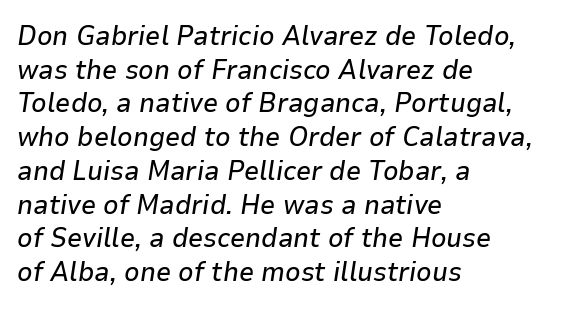
Q: Is the text italic (slanted)? A: Yes, it leans right by about 9 degrees.
Q: Is the text underlined? A: No.
Q: How is the paragraph aligned? A: Left-aligned.
Q: Is the spacing between letters normal or unusually wide? A: Normal.
Q: Is the spacing between lines tight, normal or loose? A: Normal.
